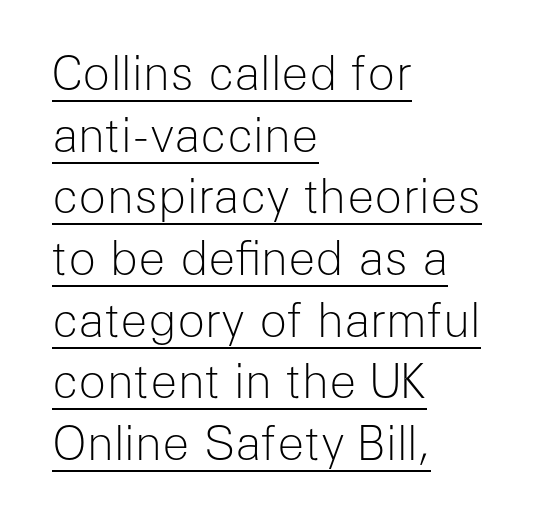
The image shows 46 px light sans-serif type, upright; set left-aligned, normal line spacing (1.34x), normal letter spacing, underlined; low stroke contrast and a medium x-height.
